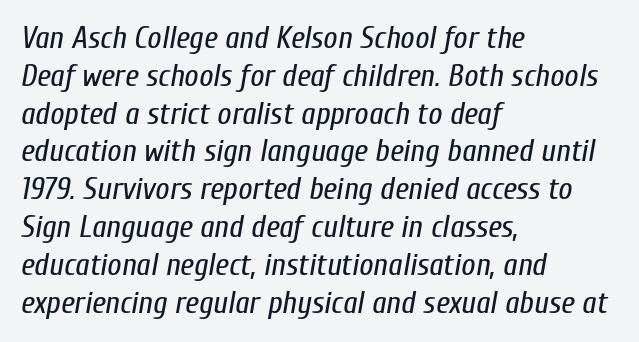
Looks like regular typesetting: each glyph gets only the width it needs. The rendering applies a slant to the glyphs. The compositor pushed each line to the left boundary. Tracking value appears to be zero — textbook default spacing.
